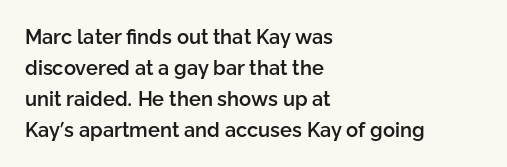
Q: Is the text bold? A: Semi-bold.
Q: Is the text italic (slanted)? A: No, it is upright.
Q: Is the text underlined? A: No.
Q: How is the paragraph aligned? A: Left-aligned.
Q: Is the spacing between letters normal or unusually wide? A: Normal.
Q: Is the spacing between lines tight, normal or loose? A: Normal.
